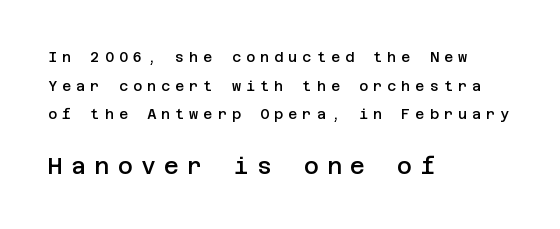
{"italic": "no", "bold": "semi", "underline": "no", "align": "left", "line_spacing": "loose", "line_spacing_ratio": 2.04, "letter_spacing": "wide", "letter_spacing_em": 0.36, "larger_block": "second", "size_ratio": 1.64, "glyph_px": 23}
